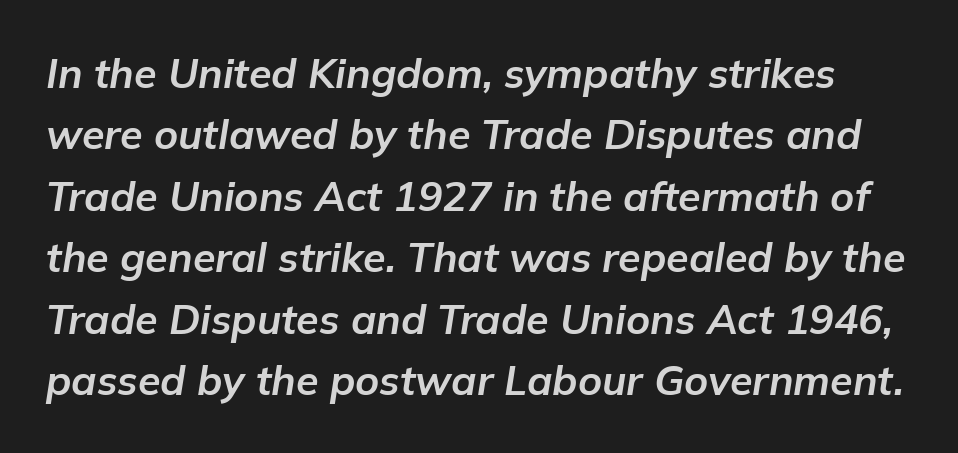
{"italic": "yes", "lean": "right", "slant_degrees": 9, "bold": "yes", "weight": "bold", "width": "normal", "stroke_contrast": "low", "x_height": "medium", "monospaced": "no", "underline": "no", "line_spacing": "normal", "line_spacing_ratio": 1.5, "letter_spacing": "normal", "letter_spacing_em": 0.0, "glyph_px": 41}
